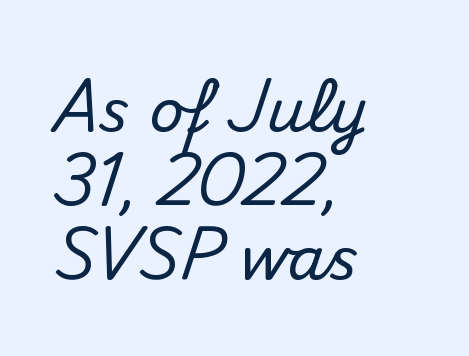
{"serif": "no", "width": "normal", "stroke_contrast": "medium", "x_height": "small", "monospaced": "no", "underline": "no", "align": "left", "line_spacing_ratio": 1.23, "letter_spacing": "normal", "letter_spacing_em": 0.0, "glyph_px": 60}
